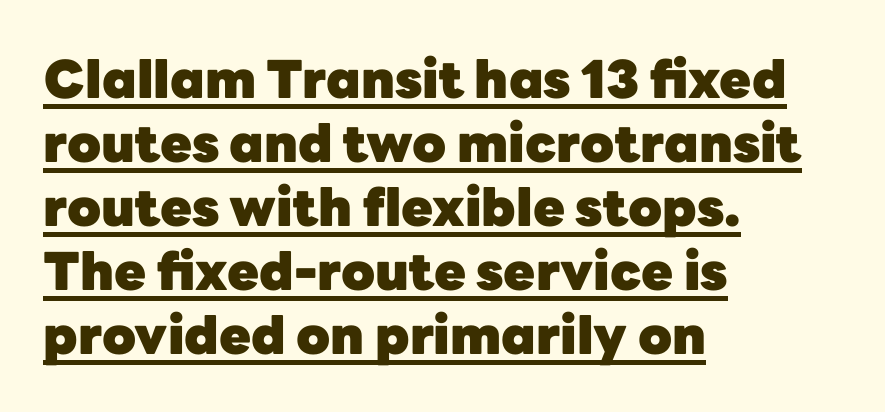
{"serif": "no", "italic": "no", "bold": "yes", "weight": "heavy", "width": "normal", "stroke_contrast": "low", "x_height": "medium", "monospaced": "no", "underline": "yes", "align": "left", "line_spacing_ratio": 1.23, "letter_spacing": "normal", "letter_spacing_em": 0.0, "glyph_px": 52}
